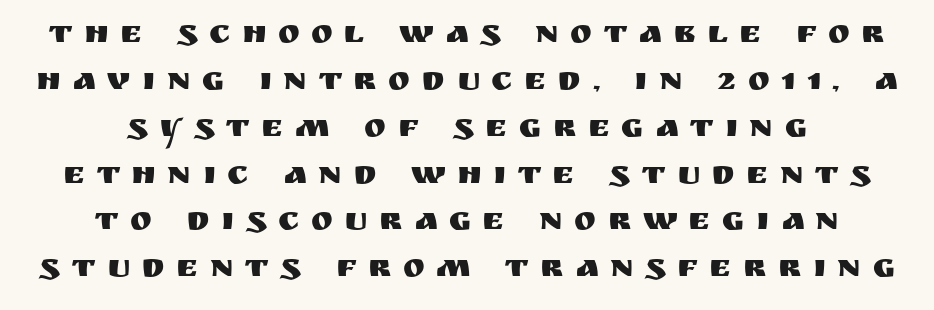
Q: Is the text italic (slanted)? A: No, it is upright.
Q: Is the typeface a serif or a sans-serif typeface? A: Sans-serif.
Q: Is the text underlined? A: No.
Q: How is the paragraph aligned? A: Centered.
Q: Is the spacing between letters normal or unusually wide? A: Unusually wide.
Q: Is the spacing between lines tight, normal or loose? A: Normal.
Q: Width (condensed, normal, or wide)? A: Normal.
Q: Stroke contrast? A: Medium.
Q: x-height? A: Large.
Q: Monospaced? A: No.
